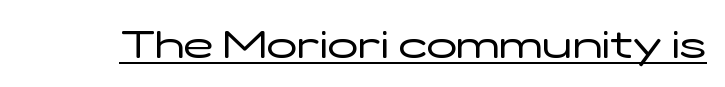
Weight: regular or lighter. The typeface chosen for these lines omits serifs. Is this a fixed-width face? No — the glyphs have proportional, varying widths. Each word holds together tightly as a unit, with standard inter-letter gaps. The string is rendered with underlining switched on. Designer's note — italics off, roman on.
